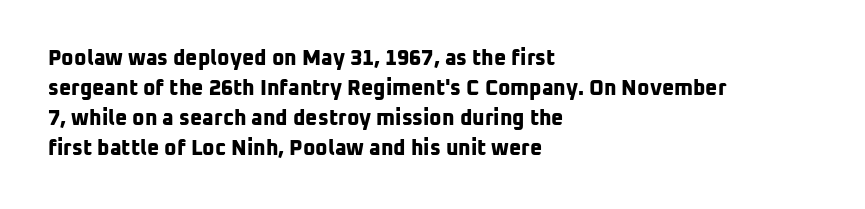
Vertical spacing — default. Strokes here are thick enough to call this a true bold. A typesetter would call this zero additional tracking. The glyphs are unaccompanied by any horizontal stroke below them.
